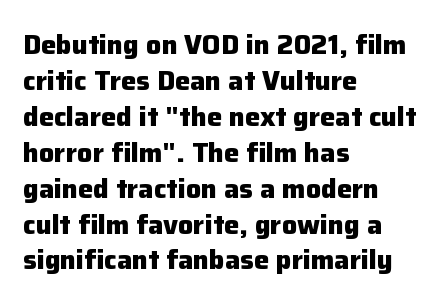
{"italic": "no", "bold": "yes", "underline": "no", "align": "left", "line_spacing": "normal", "line_spacing_ratio": 1.33, "letter_spacing": "normal", "letter_spacing_em": 0.0, "glyph_px": 27}
